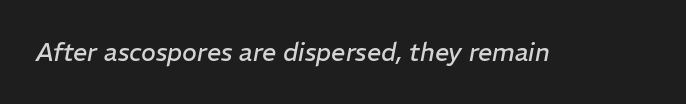
Q: Is the text bold? A: No.
Q: Is the text italic (slanted)? A: Yes, it leans right by about 11 degrees.
Q: Is the text underlined? A: No.
Q: Is the spacing between letters normal or unusually wide? A: Normal.
